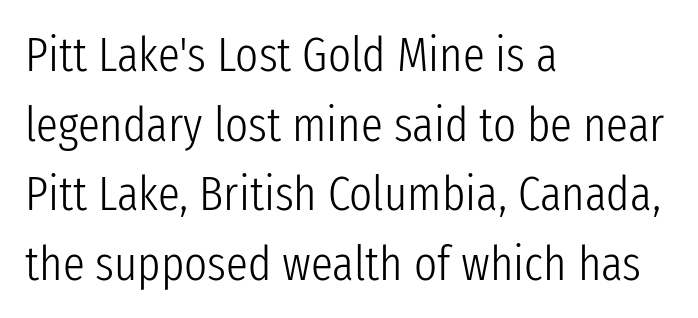
The image shows 49 px light, condensed sans-serif type, upright; set left-aligned, normal line spacing (1.42x), normal letter spacing, not underlined; low stroke contrast and a medium x-height.
